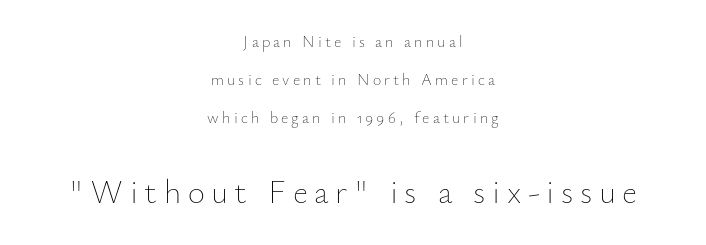
Q: Is the text bold? A: No.
Q: Is the text italic (slanted)? A: No, it is upright.
Q: Is the text underlined? A: No.
Q: How is the paragraph aligned? A: Centered.
Q: Is the spacing between letters normal or unusually wide? A: Unusually wide.
Q: Is the spacing between lines tight, normal or loose? A: Loose.
Q: Which block of text is set in a larger size, the first (top) or the second (bottom)? A: The second (bottom) one.
Q: Width (condensed, normal, or wide)? A: Normal.
Q: Stroke contrast? A: Low.
Q: x-height? A: Small.
Q: Monospaced? A: No.
